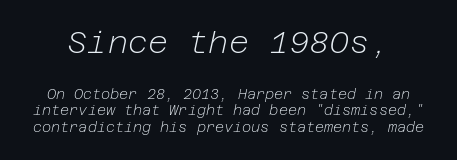
{"italic": "yes", "lean": "right", "slant_degrees": 12, "bold": "no", "weight": "light", "width": "normal", "stroke_contrast": "low", "x_height": "medium", "underline": "no", "line_spacing_ratio": 1.19, "letter_spacing": "normal", "letter_spacing_em": 0.0, "larger_block": "first", "size_ratio": 2.21, "glyph_px": 31}
